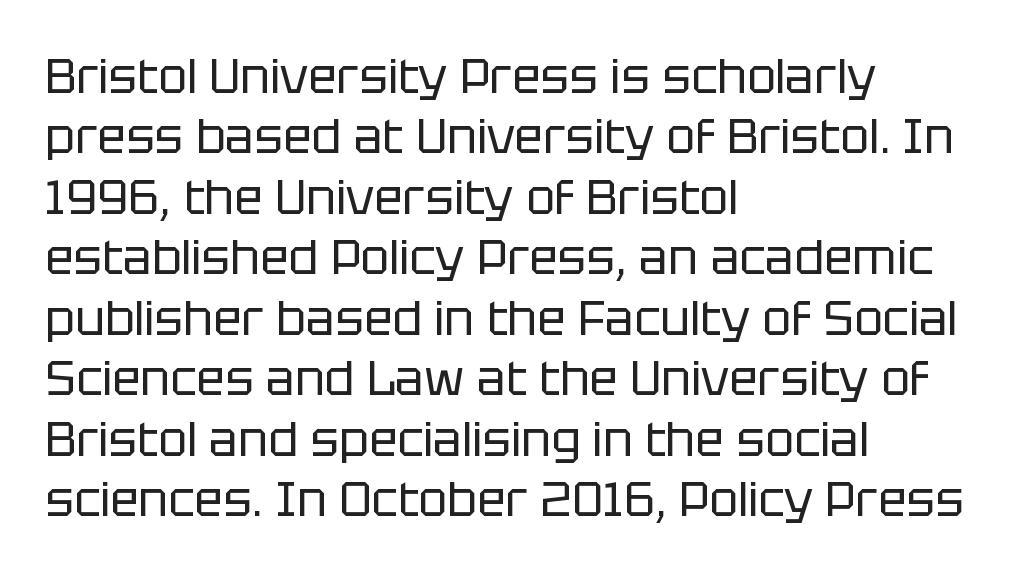
Q: Is the text bold? A: No.
Q: Is the text italic (slanted)? A: No, it is upright.
Q: Is the typeface a serif or a sans-serif typeface? A: Sans-serif.
Q: Is the text underlined? A: No.
Q: How is the paragraph aligned? A: Left-aligned.
Q: Is the spacing between letters normal or unusually wide? A: Normal.
Q: Is the spacing between lines tight, normal or loose? A: Normal.
Q: Width (condensed, normal, or wide)? A: Normal.
Q: Stroke contrast? A: Low.
Q: x-height? A: Large.
Q: Monospaced? A: No.
